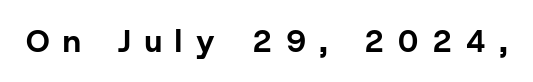
The image shows 31 px bold sans-serif type, upright; set unusually wide letter spacing (+0.45 em), not underlined; low stroke contrast and a medium x-height.
